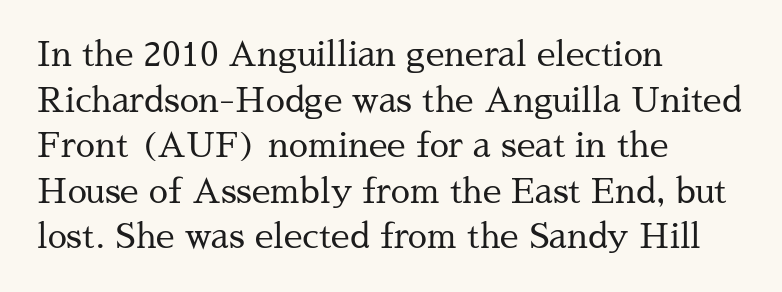
{"serif": "yes", "italic": "no", "bold": "no", "weight": "regular", "width": "normal", "stroke_contrast": "medium", "x_height": "medium", "monospaced": "no", "underline": "no", "align": "left", "line_spacing": "normal", "line_spacing_ratio": 1.34, "letter_spacing": "normal", "letter_spacing_em": 0.0, "glyph_px": 34}
